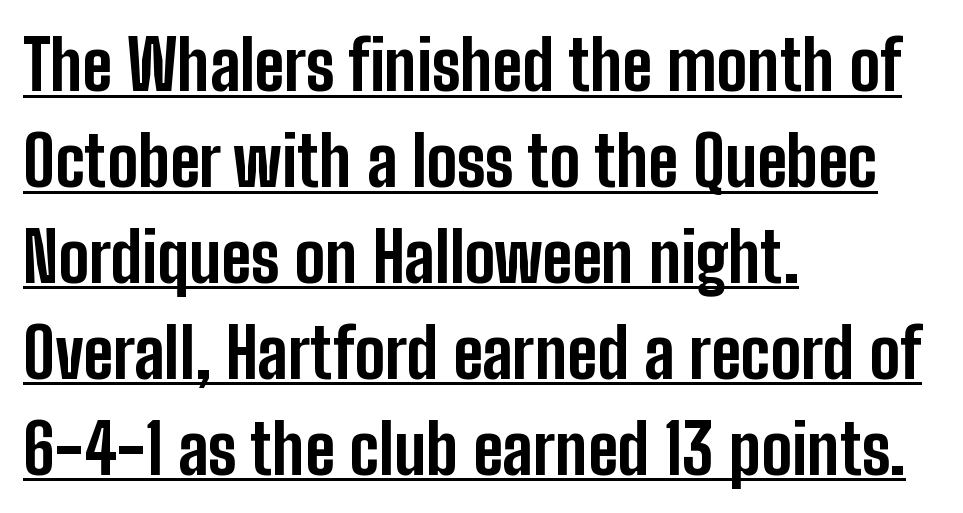
The image shows 69 px bold, condensed sans-serif type, upright; set left-aligned, normal line spacing (1.39x), normal letter spacing, underlined; low stroke contrast and a medium x-height.
